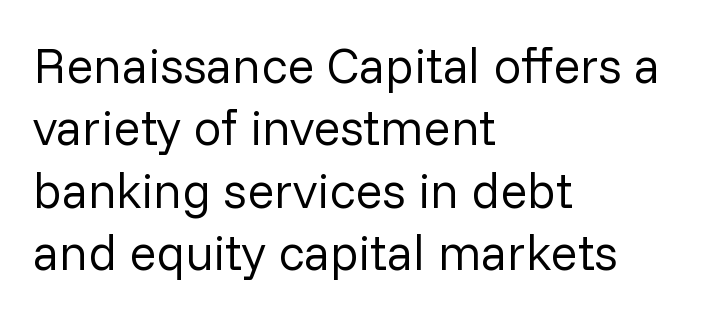
Descenders are the only things crossing below the line. Compared with typical paragraphs, the rows here are spaced about the same. Character widths vary here, with narrow letters taking less room than wide ones. This sample is left-justified, so line endings fall wherever the words run out.
